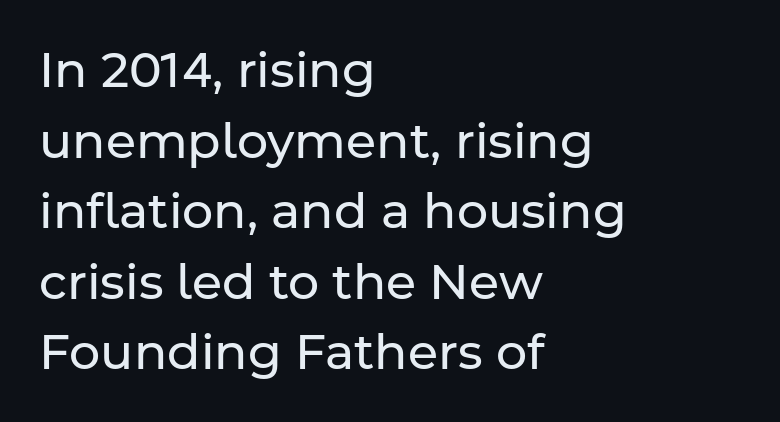
The face looks like a standard text weight, possibly lighter. Decoration check: the copy has no underline. Vertical strokes here are truly vertical. Each letter keeps its own natural width here, so spacing adapts to shape. Does extra space separate the letters? No, they use regular spacing. Every row of glyphs begins at an identical x-position on the left.
